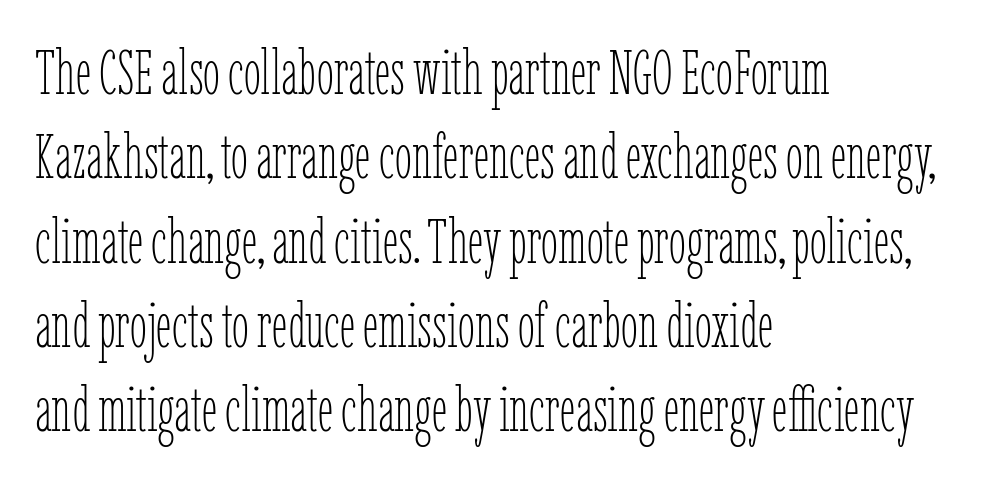
Ink coverage per letter is moderate at most. Horizontal bands of white between lines are of average thickness. Is there any slant? The stems are plumb. Between one letter and the next there's only the usual sliver of space.
